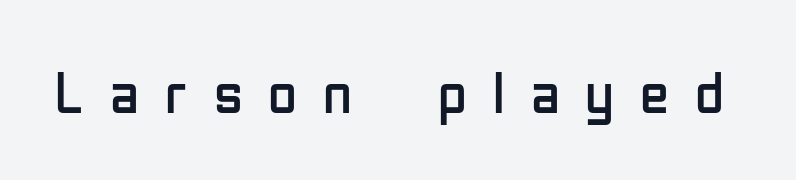
The image shows 59 px regular-weight, condensed sans-serif type, upright; set unusually wide letter spacing (+0.44 em), not underlined; low stroke contrast and a medium x-height.
